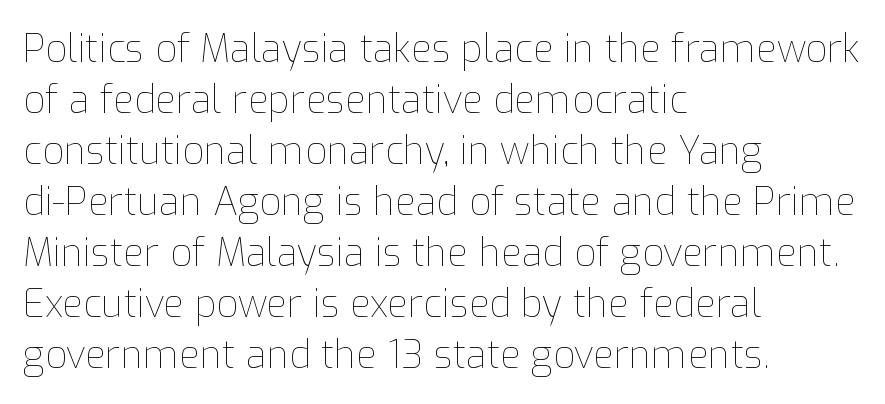
{"italic": "no", "bold": "no", "weight": "thin", "width": "normal", "stroke_contrast": "low", "x_height": "medium", "monospaced": "no", "underline": "no", "align": "left", "line_spacing": "normal", "line_spacing_ratio": 1.34, "letter_spacing": "normal", "letter_spacing_em": 0.0, "glyph_px": 38}
